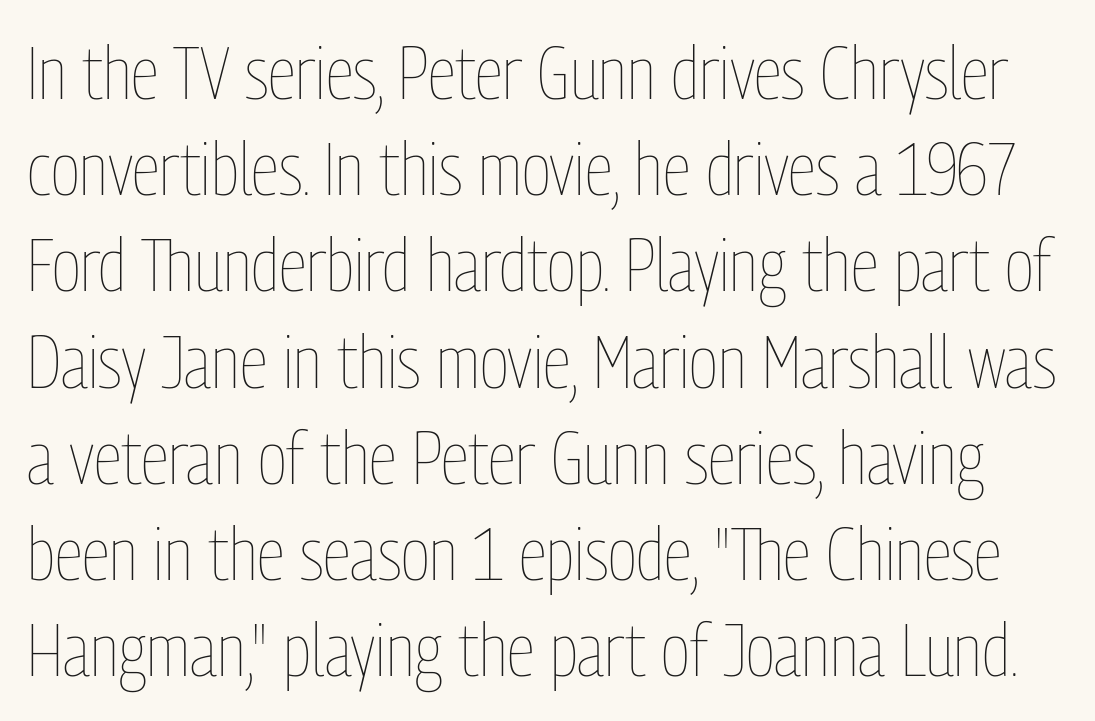
Students, observe: this is what conventionally led text looks like. The passage shown has conventional tracking throughout. Heaviness? Minimal to ordinary, like unemphasized prose. The glyphs are unaccompanied by any horizontal stroke below them. These lines are rendered in a variable-pitch font.
